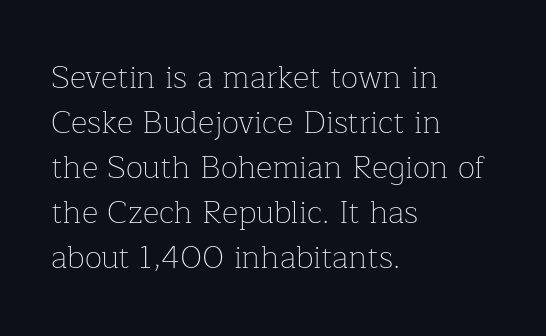
Ascenders rise straight up at ninety degrees. This sample is left-justified, so line endings fall wherever the words run out. Here the glyphs are tracked normally, forming tight word shapes. The face used here is proportionally spaced, like ordinary book or web type. The rendering uses a moderate line-height, typical for paragraphs. Yep, those are serifs on the letters.
